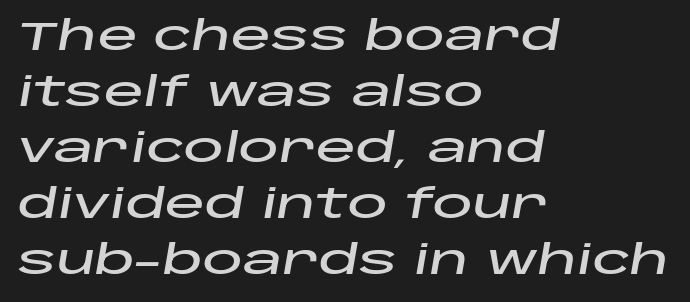
These lines are rendered in a variable-pitch font. Plain, unruled lines of type. Short note: letters normally spaced. Line spacing here is normal. Quick note: italic. This rendering uses left alignment, leaving the right contour irregular.
